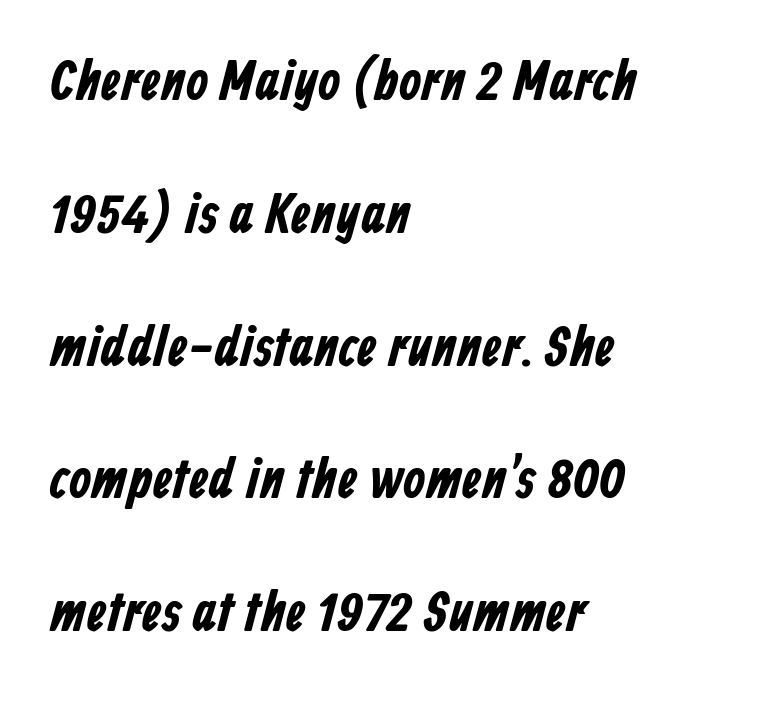
Q: Is the typeface a serif or a sans-serif typeface? A: Sans-serif.
Q: Is the text underlined? A: No.
Q: How is the paragraph aligned? A: Left-aligned.
Q: Is the spacing between letters normal or unusually wide? A: Normal.
Q: Is the spacing between lines tight, normal or loose? A: Loose.
Q: Width (condensed, normal, or wide)? A: Condensed.
Q: Stroke contrast? A: Low.
Q: x-height? A: Medium.
Q: Monospaced? A: No.
